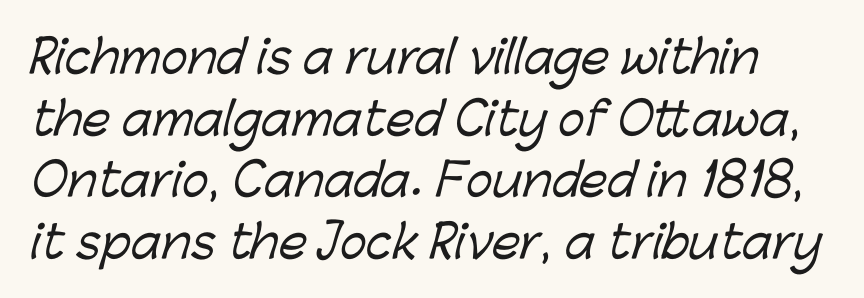
Q: Is the typeface a serif or a sans-serif typeface? A: Sans-serif.
Q: Is the text underlined? A: No.
Q: Is the spacing between letters normal or unusually wide? A: Normal.
Q: Is the spacing between lines tight, normal or loose? A: Normal.
Q: Width (condensed, normal, or wide)? A: Normal.
Q: Stroke contrast? A: Low.
Q: x-height? A: Medium.
Q: Monospaced? A: No.
